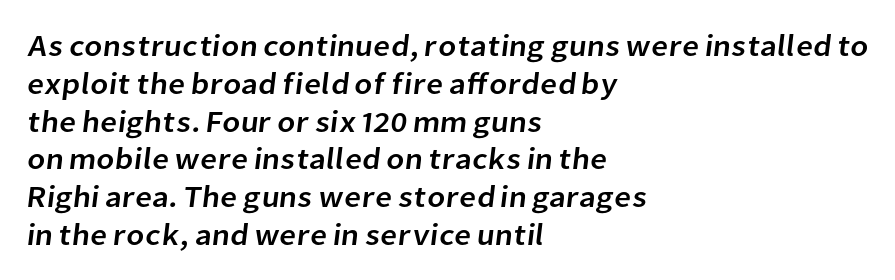
Rule under the text: the space is simply empty. The designer left line spacing at the default. Is the letter spacing exaggerated? No — it looks like the ordinary default. The rendering shows plain stroke endings on the letterforms — a sans-serif design.
